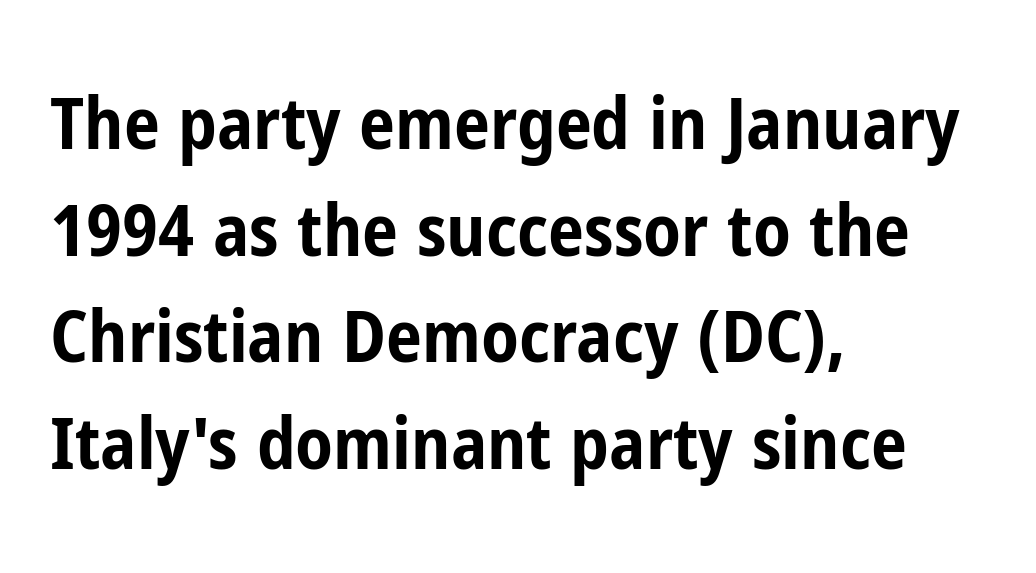
The image shows 72 px bold, condensed sans-serif type, upright; set left-aligned, normal line spacing (1.48x), normal letter spacing, not underlined; low stroke contrast and a medium x-height.
